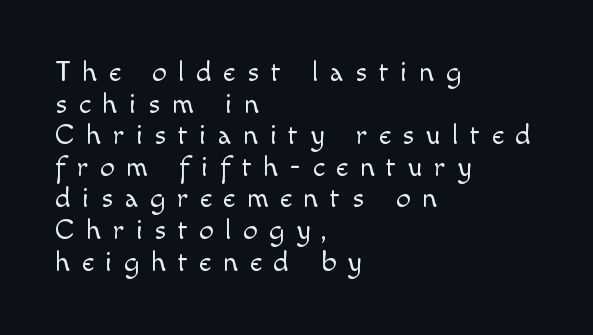
{"serif": "no", "italic": "no", "bold": "no", "weight": "light", "width": "normal", "x_height": "small", "monospaced": "no", "underline": "no", "align": "left", "line_spacing": "tight", "line_spacing_ratio": 1.09, "letter_spacing": "wide", "letter_spacing_em": 0.4, "glyph_px": 29}
